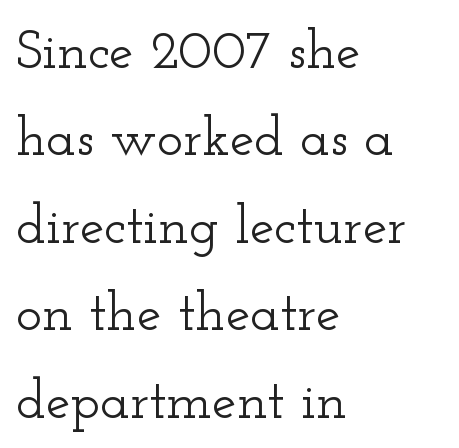
{"serif": "yes", "italic": "no", "width": "wide", "stroke_contrast": "low", "x_height": "small", "monospaced": "no", "underline": "no", "align": "left", "line_spacing": "normal", "line_spacing_ratio": 1.59, "letter_spacing": "normal", "letter_spacing_em": 0.0, "glyph_px": 55}
